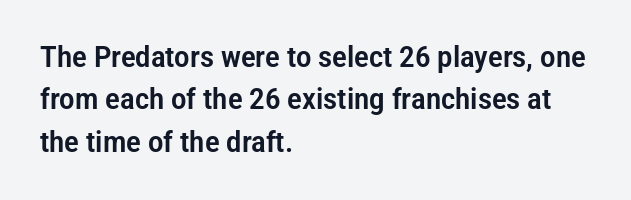
{"serif": "no", "italic": "no", "width": "condensed", "stroke_contrast": "low", "x_height": "medium", "monospaced": "no", "underline": "no", "align": "left", "line_spacing": "normal", "line_spacing_ratio": 1.46, "letter_spacing": "normal", "letter_spacing_em": 0.0, "glyph_px": 29}
